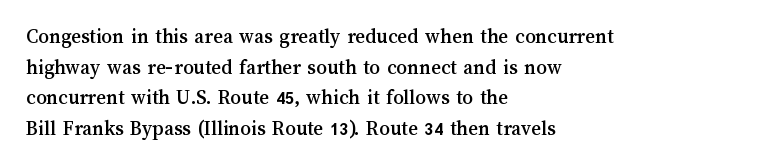
The image shows 21 px text type, upright; set left-aligned, normal line spacing (1.46x), normal letter spacing, not underlined.
